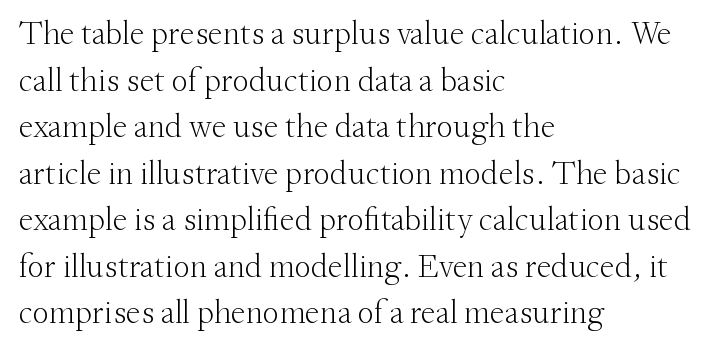
The image shows 33 px light serif type, upright; set left-aligned, normal line spacing (1.41x), normal letter spacing, not underlined; medium stroke contrast and a small x-height.
